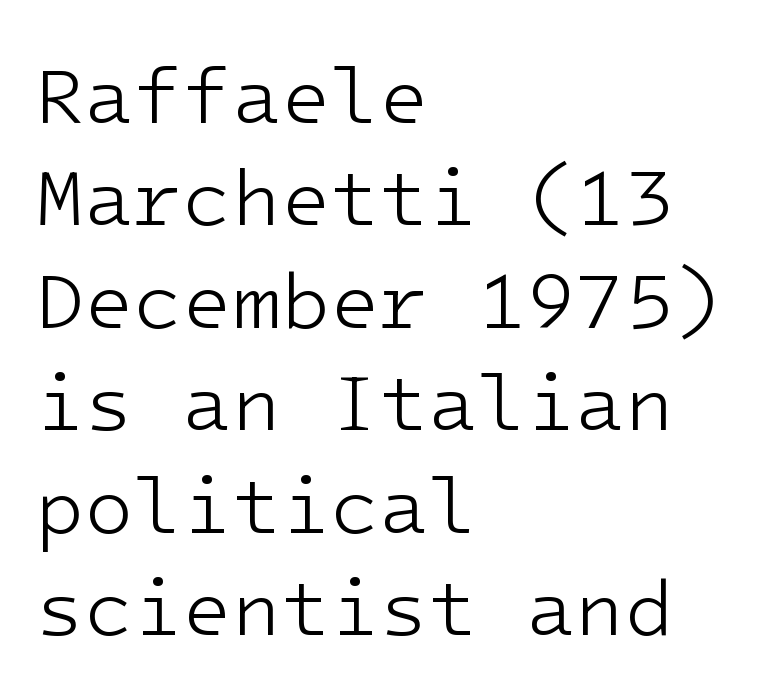
{"serif": "no", "italic": "no", "bold": "no", "weight": "light", "width": "normal", "stroke_contrast": "low", "x_height": "medium", "monospaced": "yes", "underline": "no", "align": "left", "line_spacing": "normal", "line_spacing_ratio": 1.28, "letter_spacing": "normal", "letter_spacing_em": 0.0, "glyph_px": 80}
